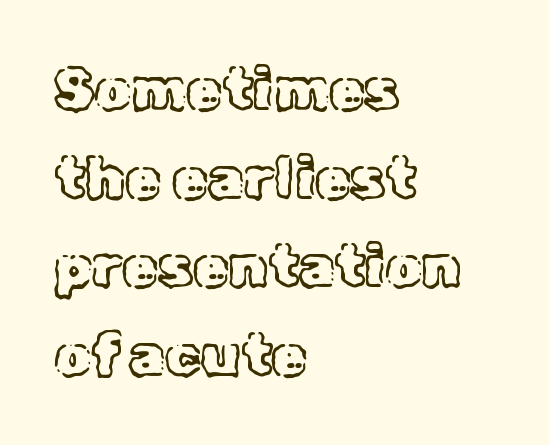
{"italic": "no", "width": "normal", "x_height": "medium", "monospaced": "no", "underline": "no", "align": "left", "line_spacing": "normal", "line_spacing_ratio": 1.53, "letter_spacing": "normal", "letter_spacing_em": 0.0, "glyph_px": 58}
